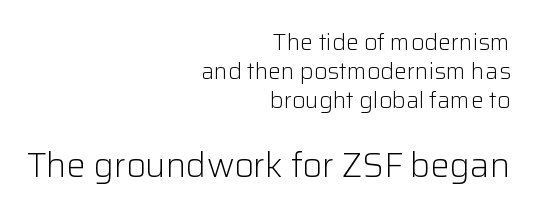
Students, note that the glyphs here touch the page at normal intervals. No italicization has been applied; the sample stays upright. The passage shown stacks its lines at a standard gap. Letterform terminals end flat and unadorned throughout the passage. Which of the two is more prominent by size? The second, at the bottom. Each line ends at the same right margin while the left side varies.
